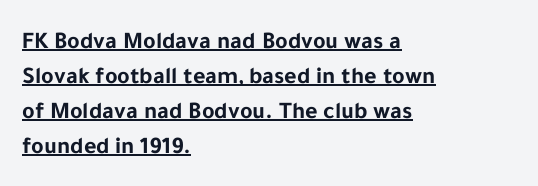
The image shows 24 px bold type, upright; set left-aligned, normal line spacing (1.46x), normal letter spacing, underlined.
